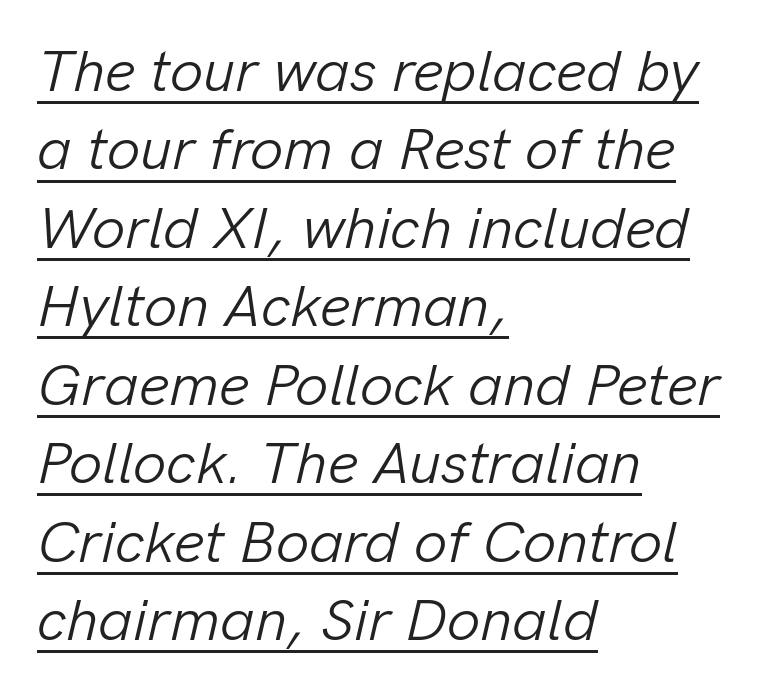
Q: Is the text bold? A: No.
Q: Is the text italic (slanted)? A: Yes, it leans right by about 13 degrees.
Q: Is the text underlined? A: Yes.
Q: How is the paragraph aligned? A: Left-aligned.
Q: Is the spacing between letters normal or unusually wide? A: Normal.
Q: Is the spacing between lines tight, normal or loose? A: Normal.
Q: Width (condensed, normal, or wide)? A: Normal.
Q: Stroke contrast? A: Low.
Q: x-height? A: Medium.
Q: Monospaced? A: No.
